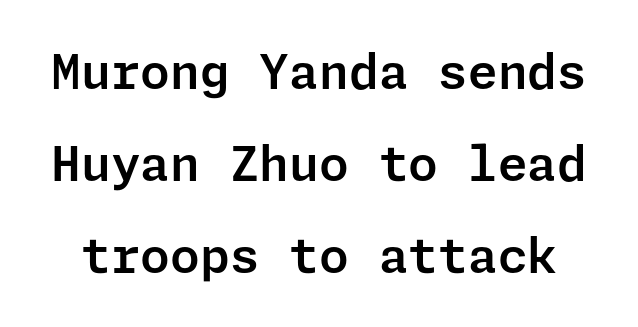
Q: Is the text italic (slanted)? A: No, it is upright.
Q: Is the typeface a serif or a sans-serif typeface? A: Sans-serif.
Q: Is the text underlined? A: No.
Q: Is the spacing between letters normal or unusually wide? A: Normal.
Q: Is the spacing between lines tight, normal or loose? A: Loose.
Q: Width (condensed, normal, or wide)? A: Normal.
Q: Stroke contrast? A: Low.
Q: x-height? A: Medium.
